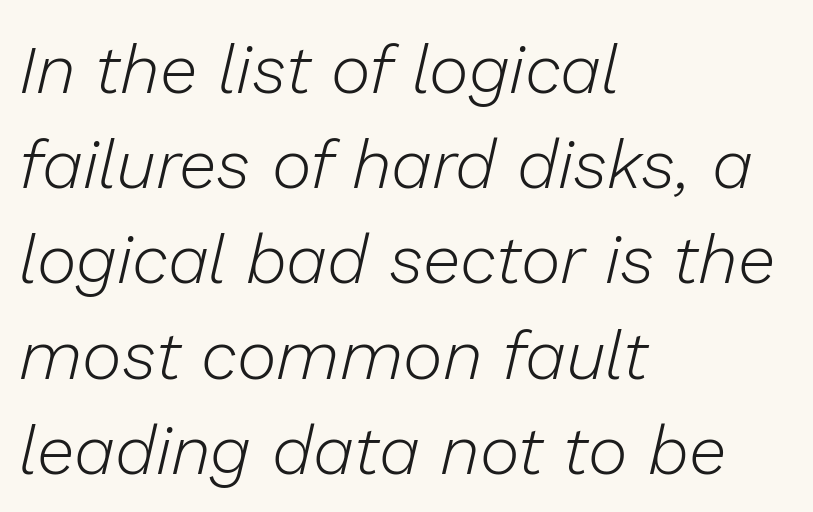
{"italic": "yes", "lean": "right", "slant_degrees": 13, "bold": "no", "weight": "light", "width": "normal", "stroke_contrast": "low", "x_height": "medium", "monospaced": "no", "underline": "no", "align": "left", "line_spacing": "normal", "line_spacing_ratio": 1.4, "letter_spacing": "normal", "letter_spacing_em": 0.0, "glyph_px": 68}
